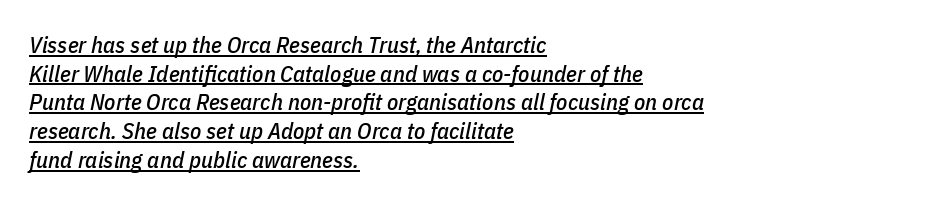
Q: Is the text italic (slanted)? A: Yes, it leans right by about 11 degrees.
Q: Is the text underlined? A: Yes.
Q: How is the paragraph aligned? A: Left-aligned.
Q: Is the spacing between letters normal or unusually wide? A: Normal.
Q: Is the spacing between lines tight, normal or loose? A: Normal.
